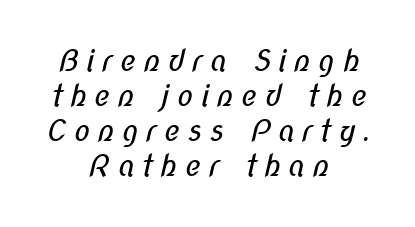
Q: Is the text bold? A: No.
Q: Is the typeface a serif or a sans-serif typeface? A: Sans-serif.
Q: Is the text underlined? A: No.
Q: How is the paragraph aligned? A: Centered.
Q: Is the spacing between letters normal or unusually wide? A: Unusually wide.
Q: Width (condensed, normal, or wide)? A: Condensed.
Q: Stroke contrast? A: Low.
Q: x-height? A: Medium.
Q: Monospaced? A: No.
